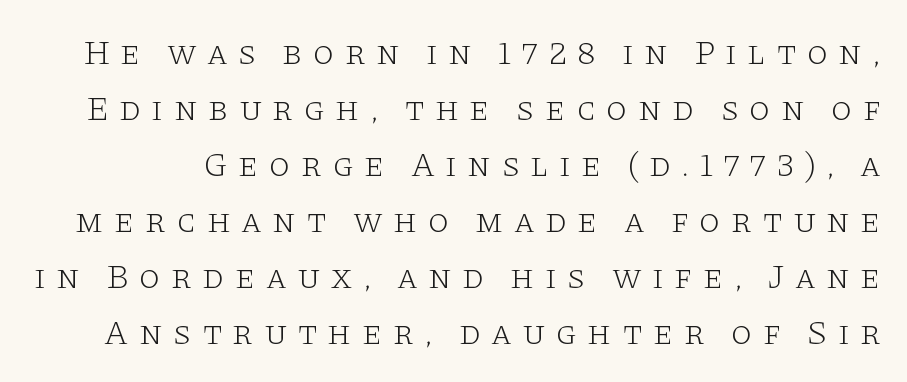
Q: Is the text bold? A: No.
Q: Is the text italic (slanted)? A: No, it is upright.
Q: Is the typeface a serif or a sans-serif typeface? A: Serif.
Q: Is the text underlined? A: No.
Q: Is the spacing between letters normal or unusually wide? A: Unusually wide.
Q: Is the spacing between lines tight, normal or loose? A: Normal.
Q: Width (condensed, normal, or wide)? A: Wide.
Q: Stroke contrast? A: Low.
Q: x-height? A: Large.
Q: Monospaced? A: No.
